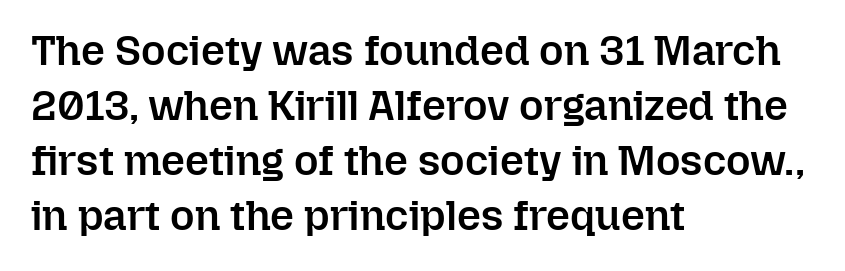
Ascenders rise straight up at ninety degrees. A typesetter would call this proportional, since set widths differ per character. Between one letter and the next there's only the usual sliver of space. I'd describe the lettering as semibold — firm but not a full bold.
